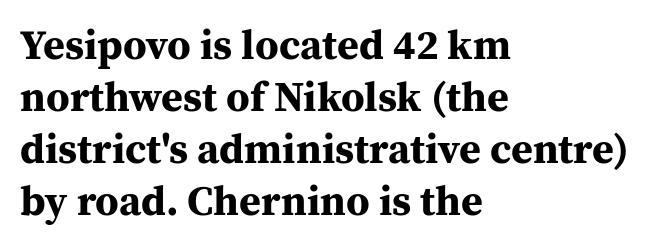
{"serif": "yes", "italic": "no", "bold": "yes", "weight": "bold", "width": "normal", "stroke_contrast": "medium", "x_height": "medium", "monospaced": "no", "underline": "no", "align": "left", "line_spacing_ratio": 1.24, "letter_spacing": "normal", "letter_spacing_em": 0.0, "glyph_px": 42}
